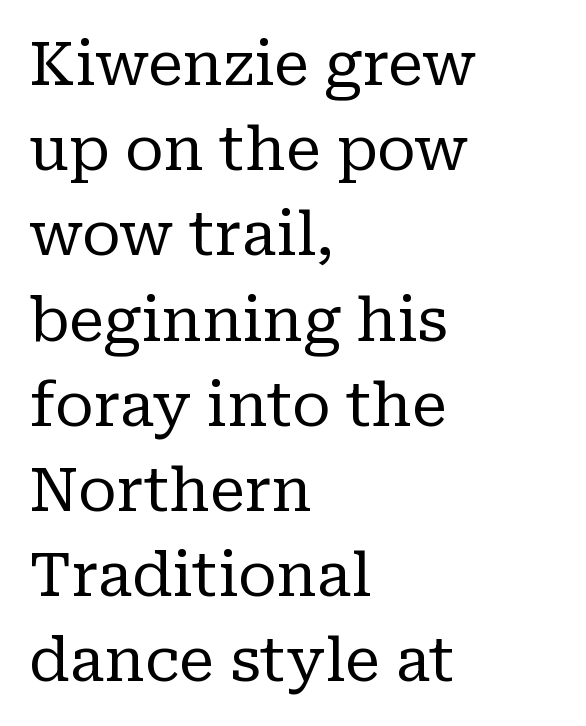
Italic: no, the glyphs are upright roman. Inter-character spacing is left at the font's built-in metrics. Typographically, this falls in the serif category. The space beneath each line is pristine and unruled.
